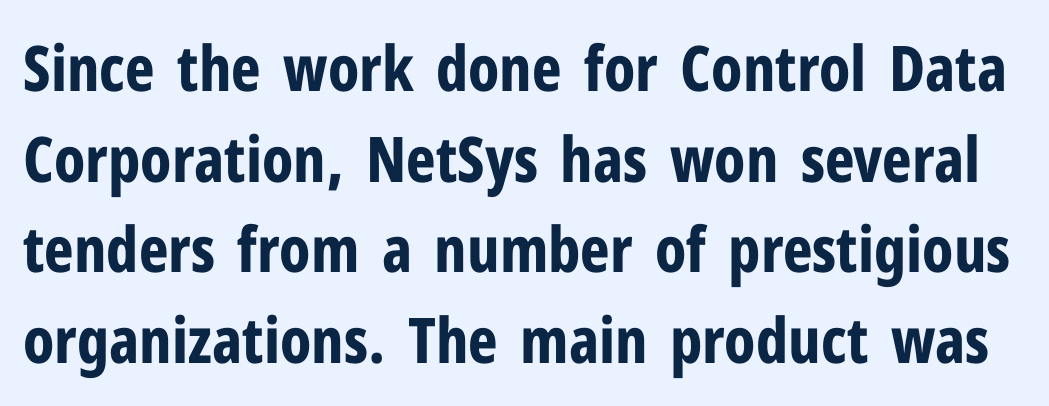
{"serif": "no", "italic": "no", "bold": "yes", "weight": "bold", "width": "condensed", "stroke_contrast": "low", "x_height": "medium", "monospaced": "no", "underline": "no", "line_spacing": "normal", "line_spacing_ratio": 1.44, "letter_spacing": "normal", "letter_spacing_em": 0.0, "glyph_px": 63}
